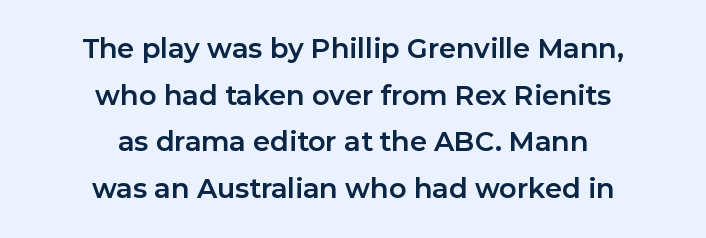
Q: Is the text bold? A: Yes.
Q: Is the text italic (slanted)? A: No, it is upright.
Q: Is the text underlined? A: No.
Q: How is the paragraph aligned? A: Centered.
Q: Is the spacing between letters normal or unusually wide? A: Normal.
